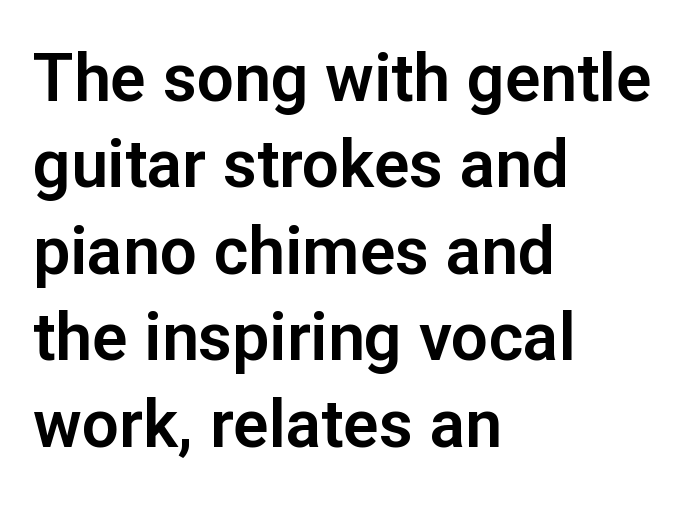
Think of a printed novel: that variable character pitch is what you see here. Short note: letters normally spaced. The paragraph has a hard left edge and a soft right edge. The passage shown is not underscored anywhere. Observe the absence of serifs on each vertical stroke in this sample. Notice how descenders clear the ascenders below comfortably — that's standard leading.
